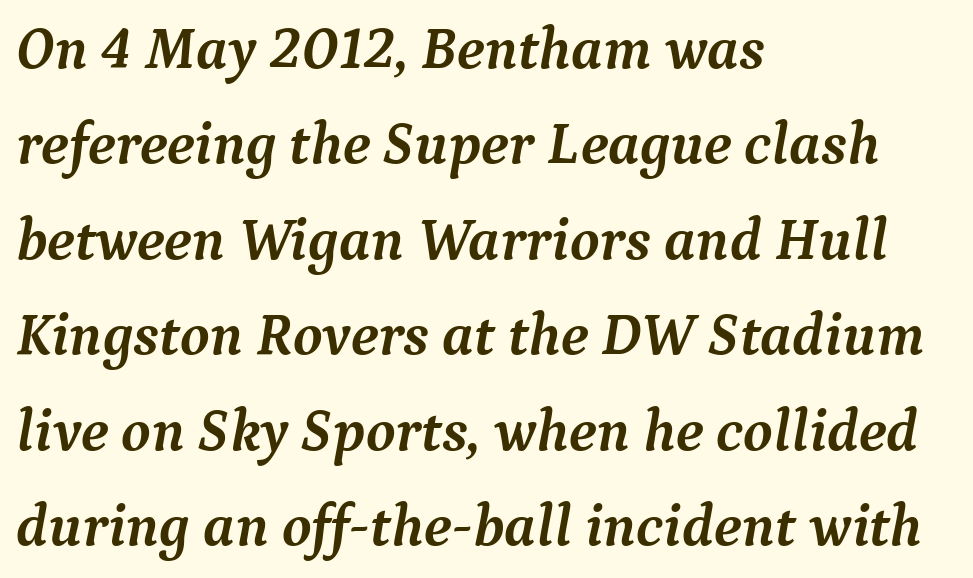
The image shows 60 px semibold serif type, italic (leaning right); set left-aligned, normal line spacing (1.59x), normal letter spacing, not underlined; medium stroke contrast and a medium x-height.
